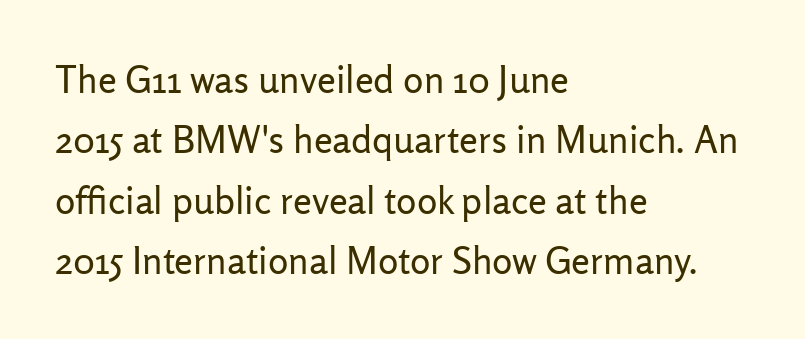
The image shows 38 px regular-weight sans-serif type, upright; set left-aligned, normal line spacing (1.59x), normal letter spacing, not underlined; low stroke contrast and a medium x-height.
